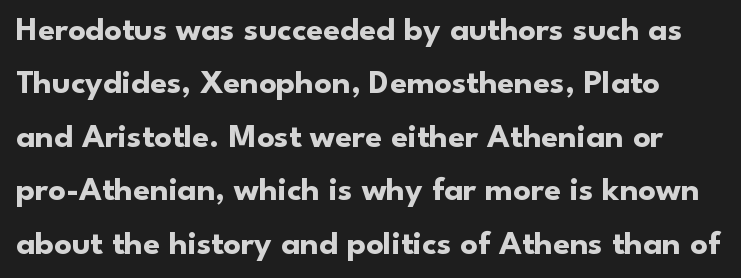
The image shows 34 px bold sans-serif type, upright; set normal line spacing (1.57x), normal letter spacing, not underlined; low stroke contrast and a small x-height.
